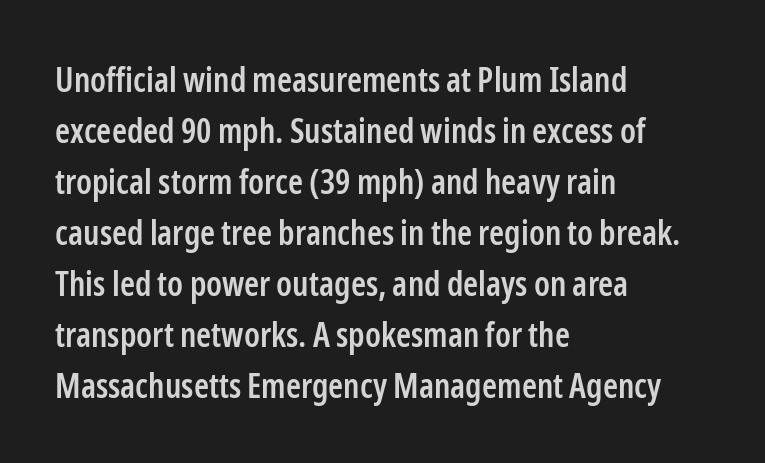
The image shows 34 px semibold, condensed sans-serif type, upright; set left-aligned, normal line spacing (1.5x), normal letter spacing, not underlined; low stroke contrast and a medium x-height.
